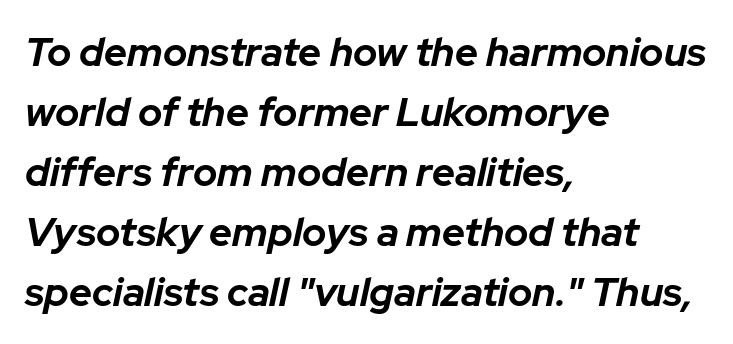
{"italic": "yes", "lean": "right", "slant_degrees": 12, "bold": "yes", "weight": "bold", "width": "normal", "stroke_contrast": "low", "x_height": "medium", "monospaced": "no", "underline": "no", "align": "left", "line_spacing": "normal", "line_spacing_ratio": 1.5, "letter_spacing": "normal", "letter_spacing_em": 0.0, "glyph_px": 40}
